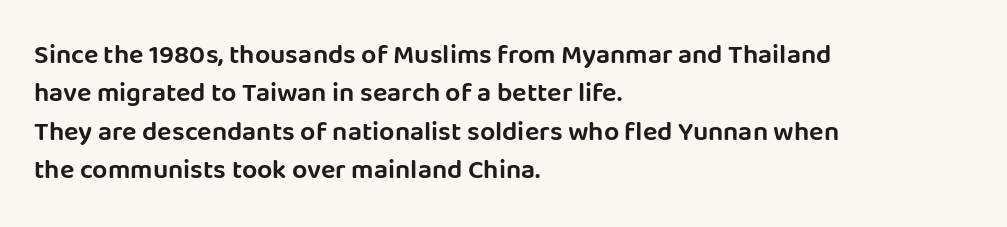
{"italic": "no", "underline": "no", "align": "left", "line_spacing": "normal", "line_spacing_ratio": 1.42, "letter_spacing": "normal", "letter_spacing_em": 0.0, "glyph_px": 27}
